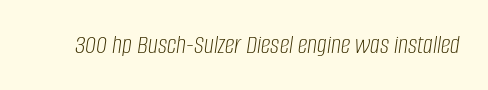
{"italic": "yes", "lean": "right", "slant_degrees": 8, "bold": "no", "underline": "no", "letter_spacing": "normal", "letter_spacing_em": 0.0, "glyph_px": 27}
